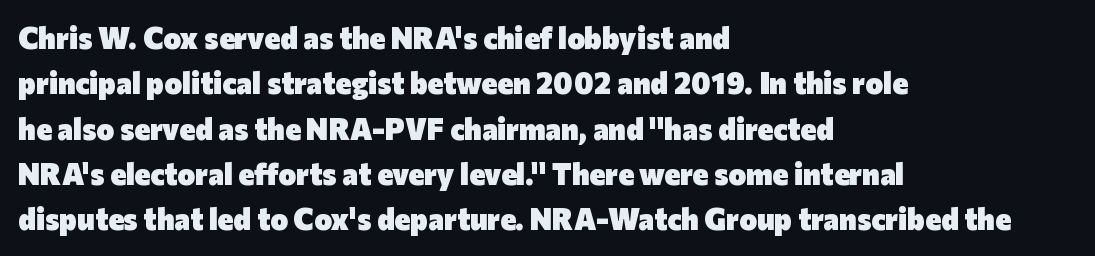
Q: Is the text bold? A: Yes.
Q: Is the text italic (slanted)? A: No, it is upright.
Q: Is the typeface a serif or a sans-serif typeface? A: Sans-serif.
Q: Is the text underlined? A: No.
Q: How is the paragraph aligned? A: Left-aligned.
Q: Is the spacing between letters normal or unusually wide? A: Normal.
Q: Is the spacing between lines tight, normal or loose? A: Normal.
Q: Width (condensed, normal, or wide)? A: Normal.
Q: Stroke contrast? A: Low.
Q: x-height? A: Medium.
Q: Monospaced? A: No.
